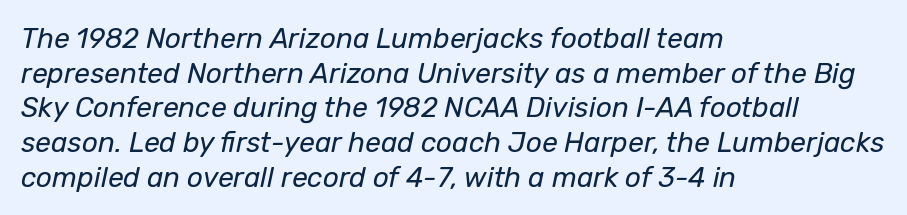
The image shows 28 px regular-weight type, italic (leaning right); set left-aligned, line spacing 1.24x, normal letter spacing, not underlined; low stroke contrast and a medium x-height.
